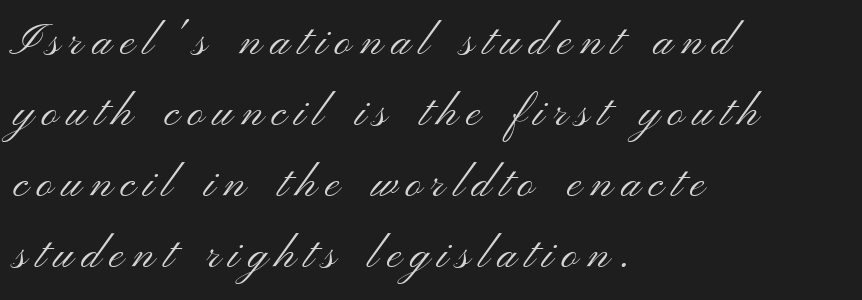
Q: Is the text bold? A: No.
Q: Is the text italic (slanted)? A: Yes.
Q: Is the typeface a serif or a sans-serif typeface? A: Sans-serif.
Q: Is the text underlined? A: No.
Q: How is the paragraph aligned? A: Left-aligned.
Q: Is the spacing between letters normal or unusually wide? A: Unusually wide.
Q: Is the spacing between lines tight, normal or loose? A: Normal.
Q: Width (condensed, normal, or wide)? A: Wide.
Q: Stroke contrast? A: Medium.
Q: x-height? A: Small.
Q: Monospaced? A: No.
